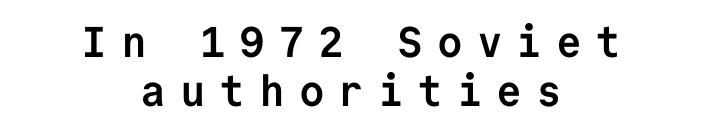
Q: Is the text bold? A: Yes.
Q: Is the text italic (slanted)? A: No, it is upright.
Q: Is the typeface a serif or a sans-serif typeface? A: Sans-serif.
Q: Is the text underlined? A: No.
Q: How is the paragraph aligned? A: Centered.
Q: Is the spacing between letters normal or unusually wide? A: Unusually wide.
Q: Is the spacing between lines tight, normal or loose? A: Tight.
Q: Width (condensed, normal, or wide)? A: Normal.
Q: Stroke contrast? A: Low.
Q: x-height? A: Medium.
Q: Monospaced? A: Yes.
